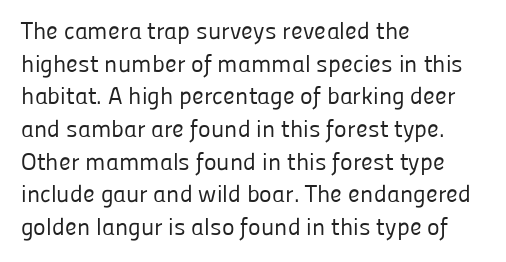
{"italic": "no", "bold": "no", "underline": "no", "align": "left", "line_spacing": "normal", "line_spacing_ratio": 1.36, "letter_spacing": "normal", "letter_spacing_em": 0.0, "glyph_px": 24}
